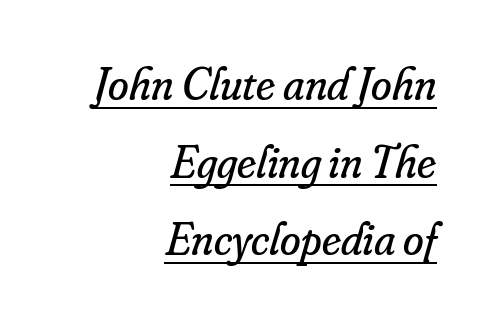
Q: Is the text bold? A: No.
Q: Is the text italic (slanted)? A: Yes, it leans right by about 16 degrees.
Q: Is the typeface a serif or a sans-serif typeface? A: Serif.
Q: Is the text underlined? A: Yes.
Q: How is the paragraph aligned? A: Right-aligned.
Q: Is the spacing between letters normal or unusually wide? A: Normal.
Q: Is the spacing between lines tight, normal or loose? A: Normal.
Q: Width (condensed, normal, or wide)? A: Normal.
Q: Stroke contrast? A: Low.
Q: x-height? A: Small.
Q: Monospaced? A: No.
